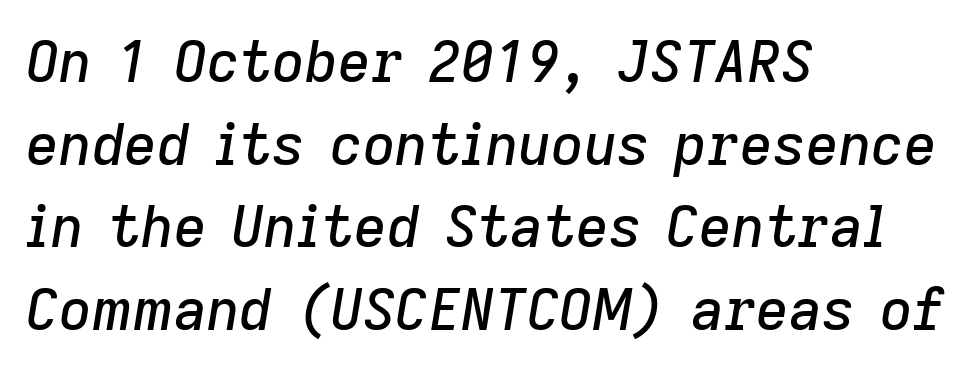
The image shows 57 px text type, italic (leaning right); set left-aligned, normal line spacing (1.45x), normal letter spacing, not underlined; low stroke contrast and a medium x-height.
